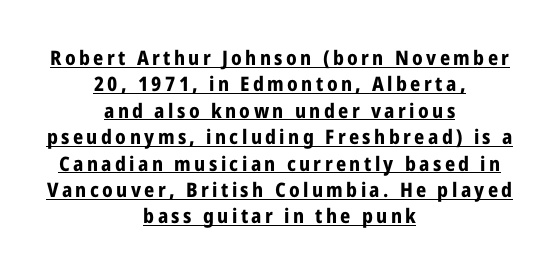
The image shows 20 px bold type, upright; set centered, normal line spacing (1.32x), underlined.
